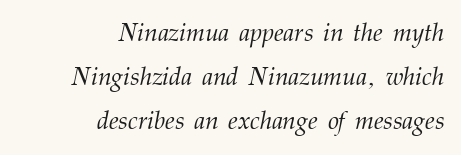
{"italic": "yes", "lean": "right", "slant_degrees": 12, "bold": "no", "underline": "no", "align": "right", "line_spacing_ratio": 1.77, "letter_spacing": "normal", "letter_spacing_em": 0.0, "glyph_px": 25}
